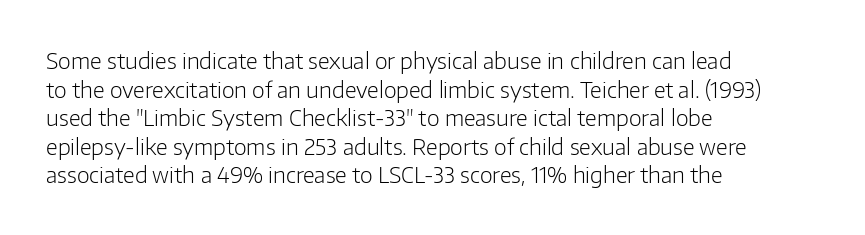
The image shows 22 px text type, upright; set left-aligned, normal line spacing (1.3x), normal letter spacing, not underlined.
